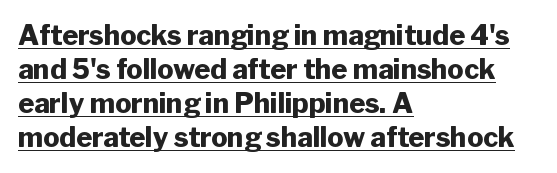
The image shows 27 px bold type, upright; set left-aligned, normal line spacing (1.26x), normal letter spacing, underlined.
